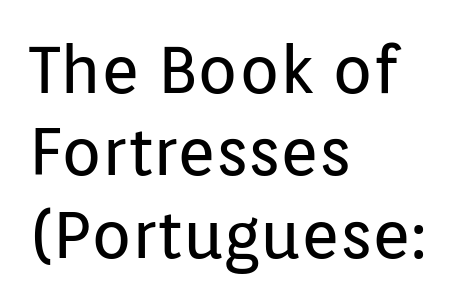
{"serif": "no", "italic": "no", "bold": "no", "weight": "regular", "width": "normal", "stroke_contrast": "low", "x_height": "medium", "monospaced": "no", "underline": "no", "align": "left", "line_spacing": "normal", "line_spacing_ratio": 1.25, "letter_spacing": "normal", "letter_spacing_em": 0.0, "glyph_px": 66}
